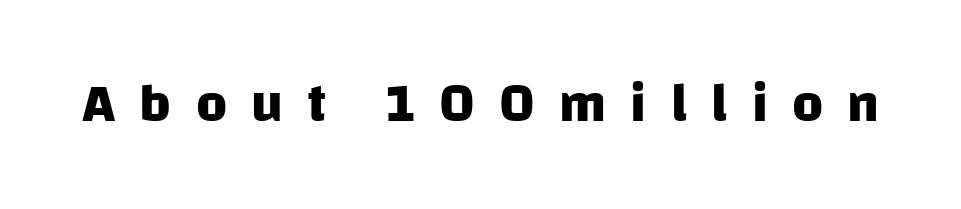
Varying glyph widths throughout — classic text-font behaviour. The passage shown has open, widely tracked lettering throughout. Heavy-handed strokes throughout: this text is bold. These lines are composed in type without serifs. Quick note: underline off.
